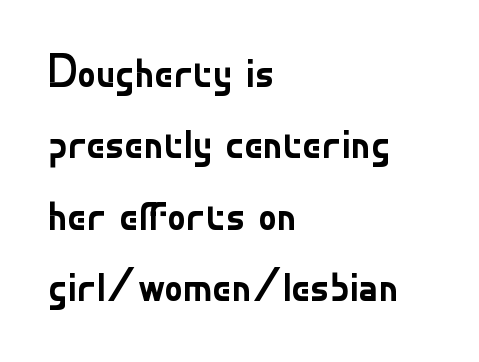
This sample has the flowing, uneven cadence of proportional lettering. Counters stay open thanks to moderate or lighter strokes. Line spacing here is normal. A clean baseline with only descenders dipping below it. Type style note: lacks serifs. Layout note: lines flush left.
